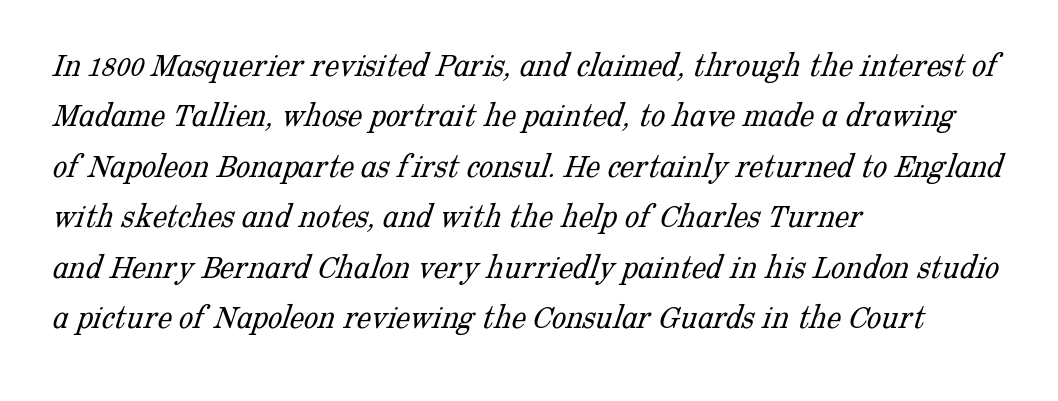
Q: Is the text bold? A: No.
Q: Is the typeface a serif or a sans-serif typeface? A: Serif.
Q: Is the text underlined? A: No.
Q: How is the paragraph aligned? A: Left-aligned.
Q: Is the spacing between letters normal or unusually wide? A: Normal.
Q: Is the spacing between lines tight, normal or loose? A: Normal.
Q: Width (condensed, normal, or wide)? A: Normal.
Q: Stroke contrast? A: Low.
Q: x-height? A: Medium.
Q: Monospaced? A: No.
